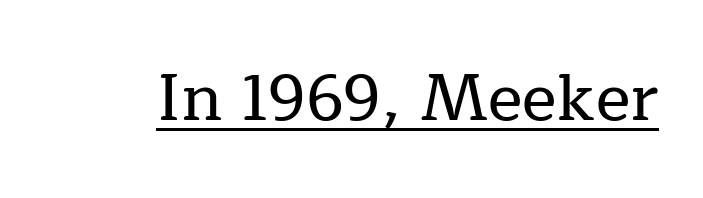
The image shows 65 px serif type, upright; set normal letter spacing, underlined; low stroke contrast and a medium x-height.
